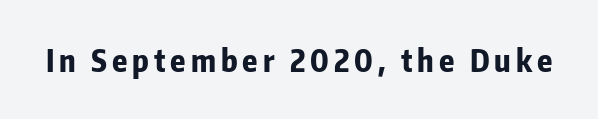
{"serif": "no", "italic": "no", "bold": "yes", "weight": "bold", "width": "condensed", "stroke_contrast": "low", "x_height": "medium", "monospaced": "no", "underline": "no", "glyph_px": 31}
